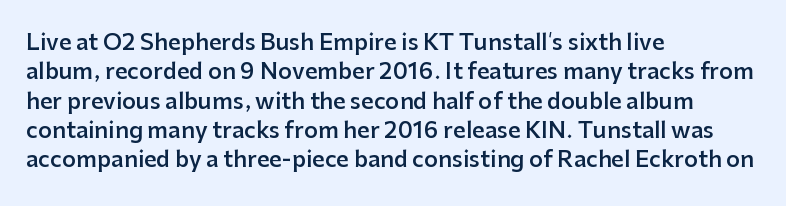
The image shows 22 px text type, upright; set left-aligned, normal line spacing (1.33x), normal letter spacing, not underlined.
